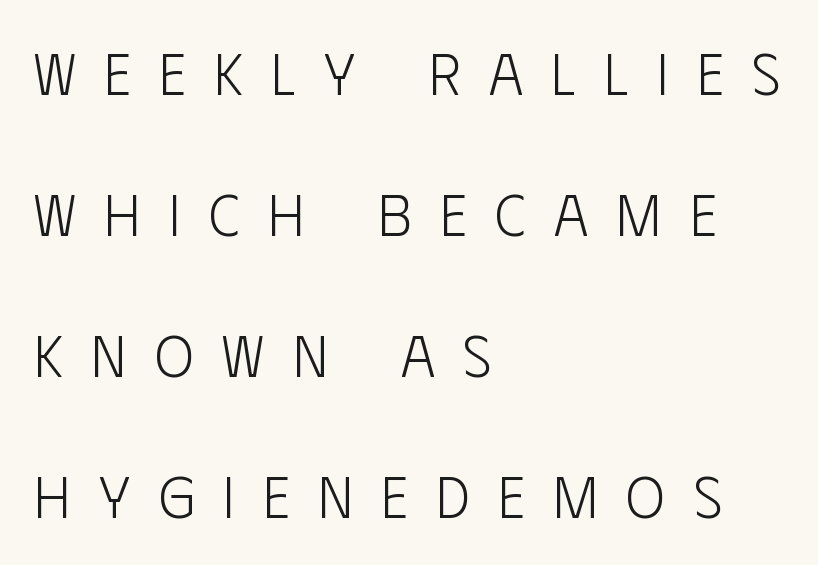
{"serif": "no", "italic": "no", "bold": "no", "weight": "light", "width": "condensed", "stroke_contrast": "low", "x_height": "large", "monospaced": "no", "underline": "no", "align": "left", "line_spacing": "loose", "line_spacing_ratio": 2.39, "letter_spacing": "wide", "letter_spacing_em": 0.48, "glyph_px": 59}
